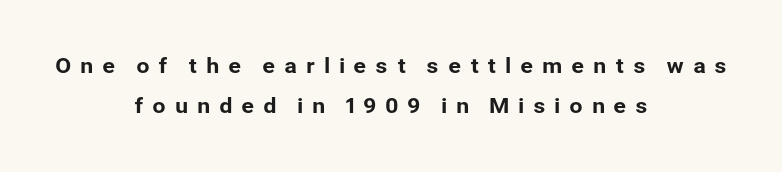
{"italic": "no", "underline": "no", "align": "center", "line_spacing": "loose", "line_spacing_ratio": 1.9, "letter_spacing": "wide", "letter_spacing_em": 0.4, "glyph_px": 21}
